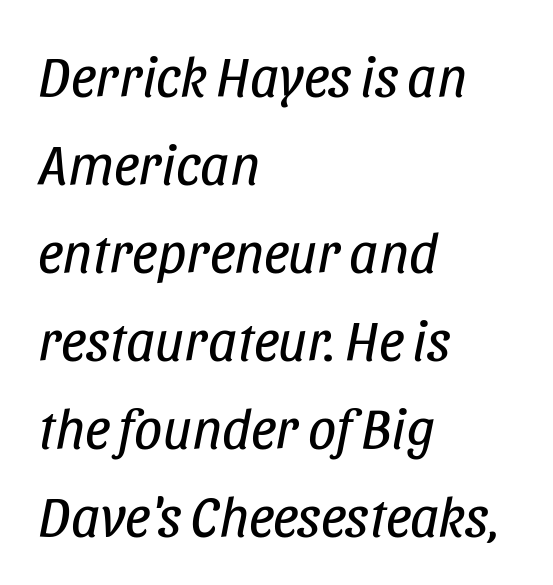
The image shows 56 px regular-weight, condensed type, italic (leaning right); set left-aligned, normal line spacing (1.57x), normal letter spacing, not underlined; low stroke contrast and a large x-height.
